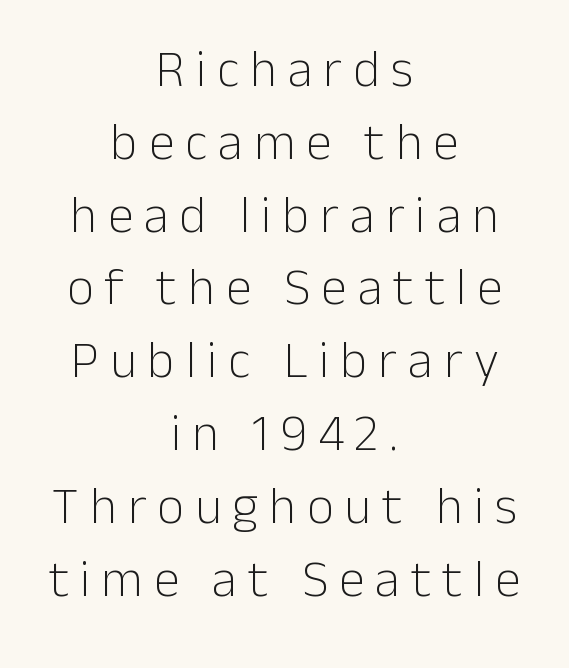
{"serif": "no", "italic": "no", "bold": "no", "weight": "light", "width": "normal", "stroke_contrast": "low", "x_height": "medium", "monospaced": "no", "underline": "no", "align": "center", "line_spacing": "normal", "line_spacing_ratio": 1.4, "letter_spacing": "wide", "letter_spacing_em": 0.21, "glyph_px": 52}
